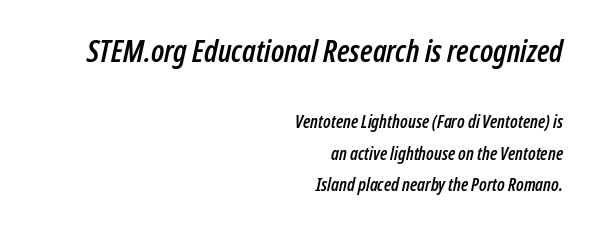
Teacher's note: observe the even right margin — that is flush-right alignment. Tall strokes in this sample are angled rather than plumb. Anything drawn beneath the words? Only blank space. Large over small — that's the arrangement of the two blocks here. Spacing verdict: proportional, widths tailored to each character. Between one letter and the next there's only the usual sliver of space.
